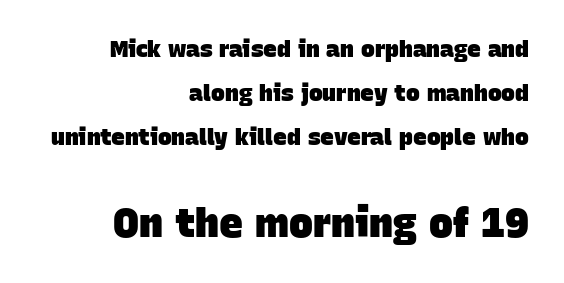
The later block is typeset at a bigger size than the earlier block. Standard letterfit; no display-style spreading of the glyphs. Airy leading. Bold? Absolutely — the strokes are thick and heavy. The text was rendered using a sans face with plain stroke endings.
